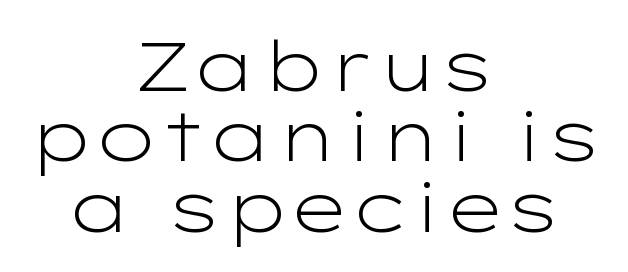
Q: Is the text bold? A: No.
Q: Is the text italic (slanted)? A: No, it is upright.
Q: Is the typeface a serif or a sans-serif typeface? A: Sans-serif.
Q: Is the text underlined? A: No.
Q: How is the paragraph aligned? A: Centered.
Q: Is the spacing between letters normal or unusually wide? A: Normal.
Q: Is the spacing between lines tight, normal or loose? A: Tight.
Q: Width (condensed, normal, or wide)? A: Wide.
Q: Stroke contrast? A: Low.
Q: x-height? A: Medium.
Q: Monospaced? A: No.
